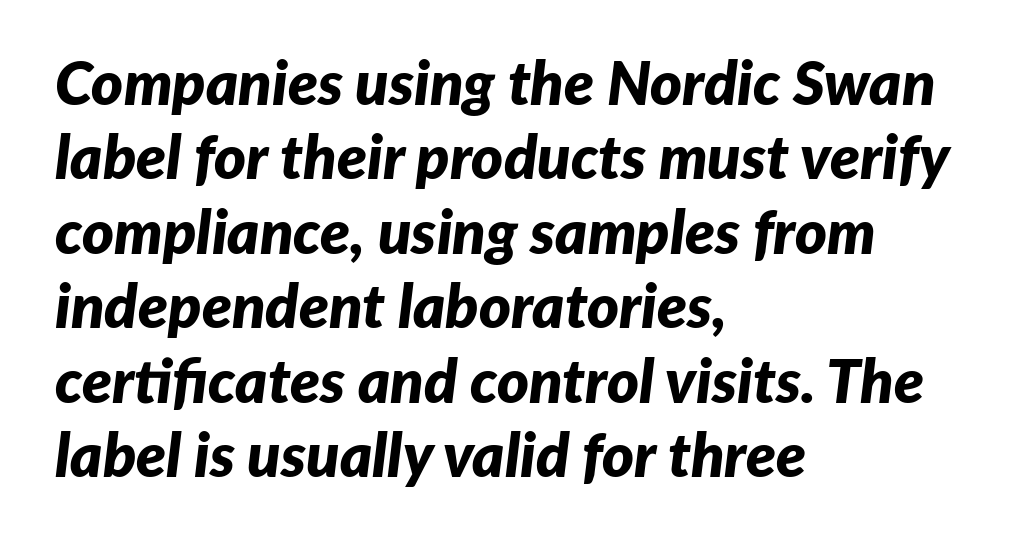
An italicized treatment has been applied to the whole sample. Varying glyph widths throughout — classic text-font behaviour. Descenders are the only things crossing below the line. Caption: multi-line text, flush left, ragged right. Caption: standard tracking, unaltered.
